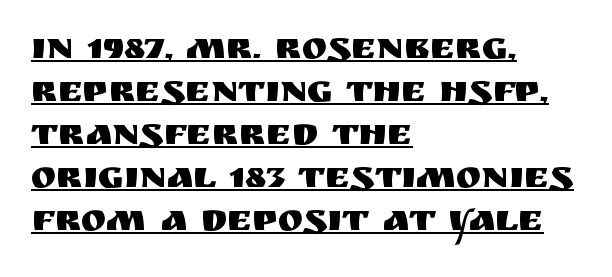
Q: Is the text italic (slanted)? A: No, it is upright.
Q: Is the typeface a serif or a sans-serif typeface? A: Sans-serif.
Q: Is the text underlined? A: Yes.
Q: How is the paragraph aligned? A: Left-aligned.
Q: Is the spacing between letters normal or unusually wide? A: Normal.
Q: Is the spacing between lines tight, normal or loose? A: Tight.
Q: Width (condensed, normal, or wide)? A: Normal.
Q: Stroke contrast? A: Medium.
Q: x-height? A: Large.
Q: Monospaced? A: No.
